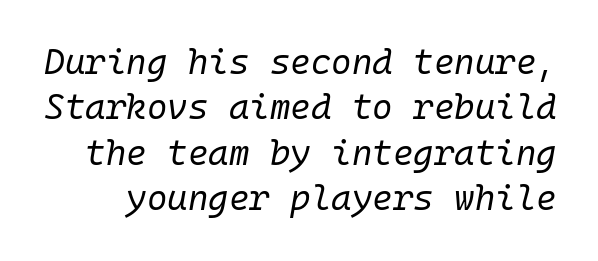
The image shows 35 px regular-weight type, italic (leaning right), monospaced; set normal line spacing (1.3x), normal letter spacing, not underlined; low stroke contrast and a medium x-height.
